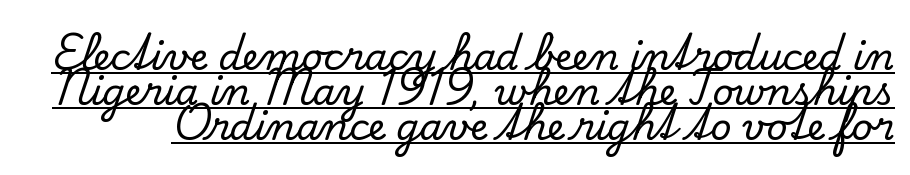
Does a line run under the words? Yes, clearly. Each letter's strokes conclude with small projecting serifs. The lines are packed closely together with very little leading. The passage shown is typed in a proportional face where columns would drift.
